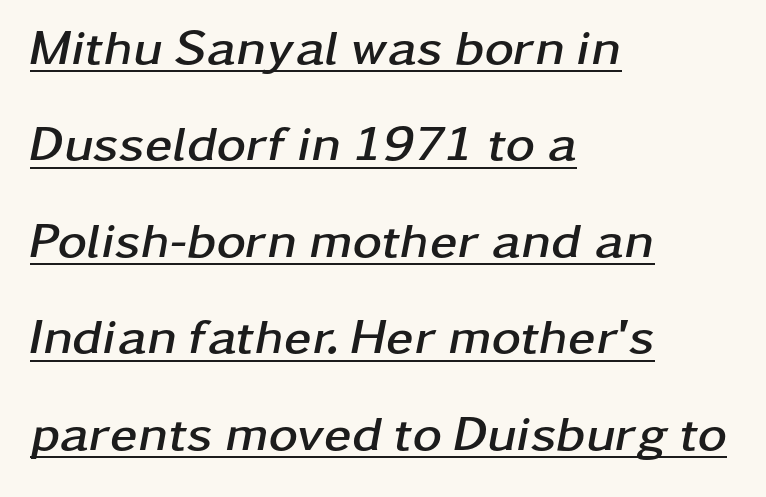
Heavy-handed strokes throughout: this text is bold. Vertical spacing — loose. Think of a printed novel: that variable character pitch is what you see here. The letters are slanted; this is an italic face.
